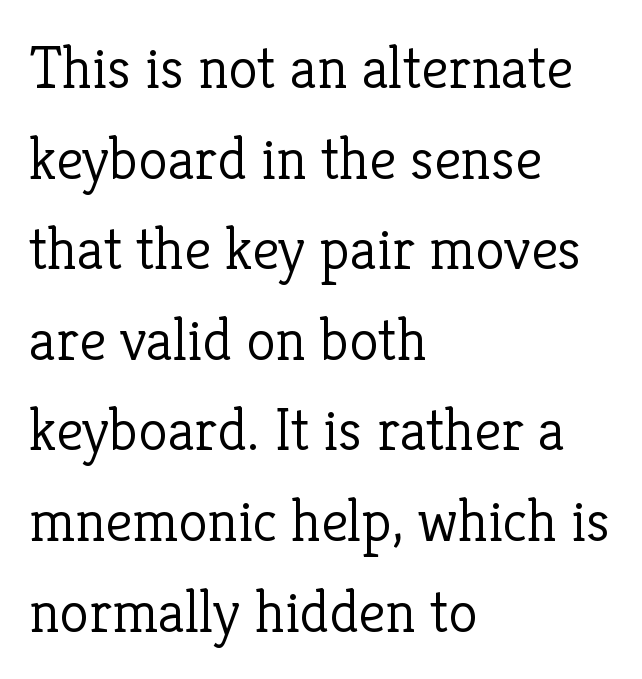
Does the copy run flush right? No — it runs flush left. The string is rendered with underlining switched off. You can tell it's not italic because the verticals are truly vertical. The designer went with a serif here, giving each stem small feet.
